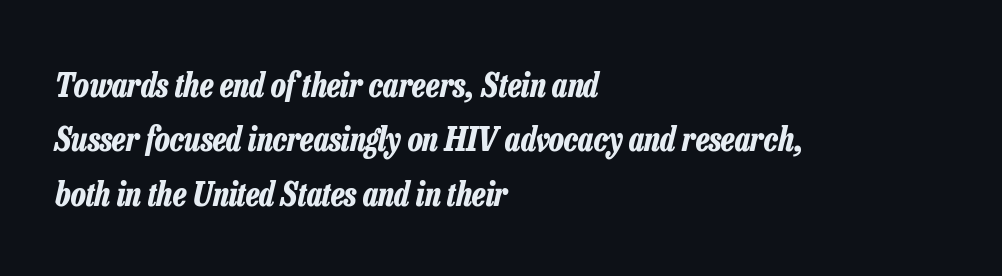
Q: Is the text bold? A: Yes.
Q: Is the text italic (slanted)? A: Yes, it leans right by about 13 degrees.
Q: Is the text underlined? A: No.
Q: How is the paragraph aligned? A: Left-aligned.
Q: Is the spacing between letters normal or unusually wide? A: Normal.
Q: Is the spacing between lines tight, normal or loose? A: Normal.
Q: Width (condensed, normal, or wide)? A: Condensed.
Q: Stroke contrast? A: Low.
Q: x-height? A: Medium.
Q: Monospaced? A: No.
